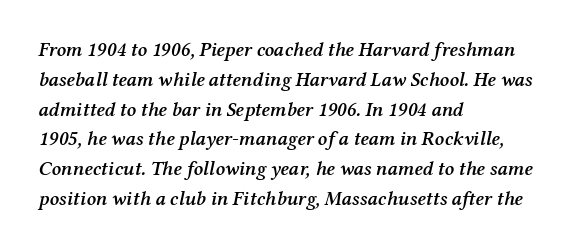
Does extra space separate the letters? No, they use regular spacing. The gap between lines stays unmarked. Successive baselines arrive at the customary interval. Compared with ordinary roman type, these characters are visibly tilted.
